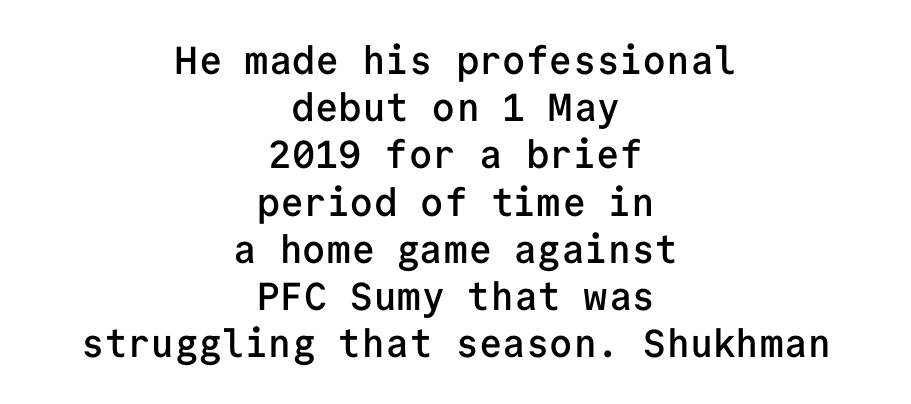
Q: Is the text bold? A: Semi-bold.
Q: Is the text italic (slanted)? A: No, it is upright.
Q: Is the typeface a serif or a sans-serif typeface? A: Sans-serif.
Q: Is the text underlined? A: No.
Q: How is the paragraph aligned? A: Centered.
Q: Is the spacing between letters normal or unusually wide? A: Normal.
Q: Width (condensed, normal, or wide)? A: Normal.
Q: Stroke contrast? A: Low.
Q: x-height? A: Medium.
Q: Monospaced? A: Yes.
